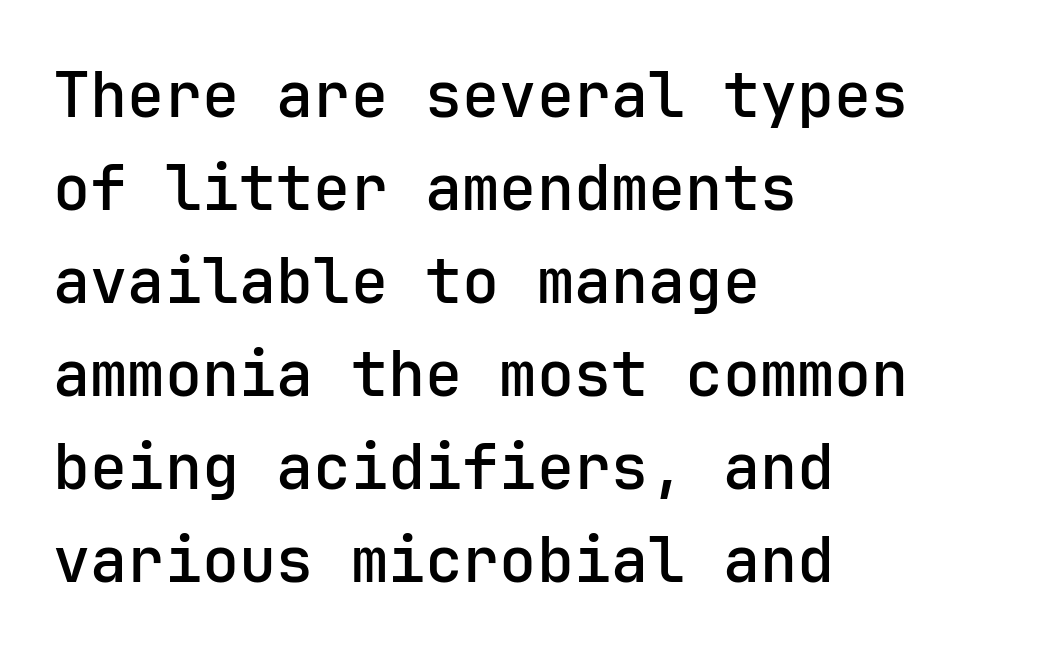
{"serif": "no", "italic": "no", "width": "normal", "stroke_contrast": "low", "x_height": "medium", "monospaced": "yes", "underline": "no", "align": "left", "line_spacing": "normal", "line_spacing_ratio": 1.5, "letter_spacing": "normal", "letter_spacing_em": 0.0, "glyph_px": 62}
